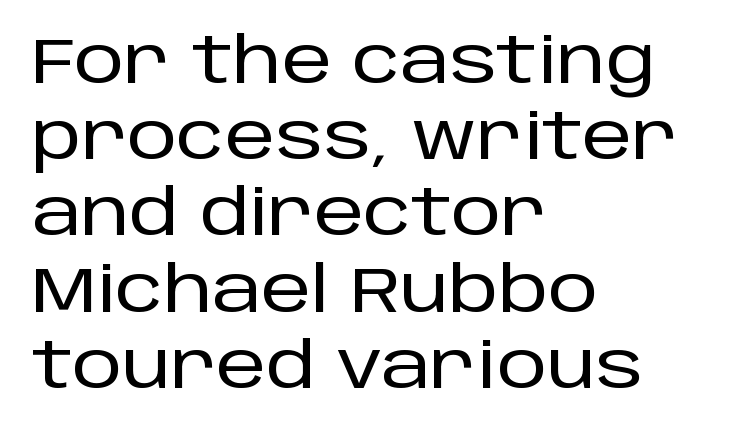
{"serif": "no", "italic": "no", "width": "normal", "stroke_contrast": "low", "x_height": "large", "monospaced": "no", "underline": "no", "align": "left", "line_spacing_ratio": 1.21, "letter_spacing": "normal", "letter_spacing_em": 0.0, "glyph_px": 63}
